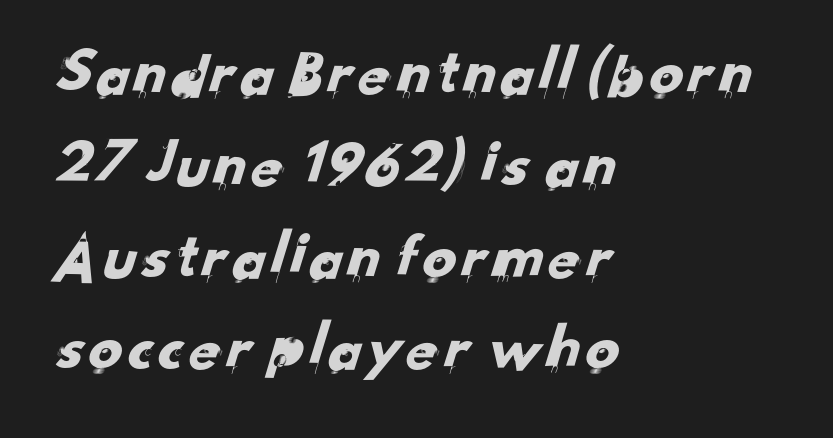
Character widths vary here, with narrow letters taking less room than wide ones. The foot of each line stays bare and open. The type is set solid horizontally, with unmodified tracking. Vertically, the passage feels balanced, rows spaced as you'd expect. No feet cap the strokes, marking this as sans-serif type. This sample is left-justified, so line endings fall wherever the words run out.
